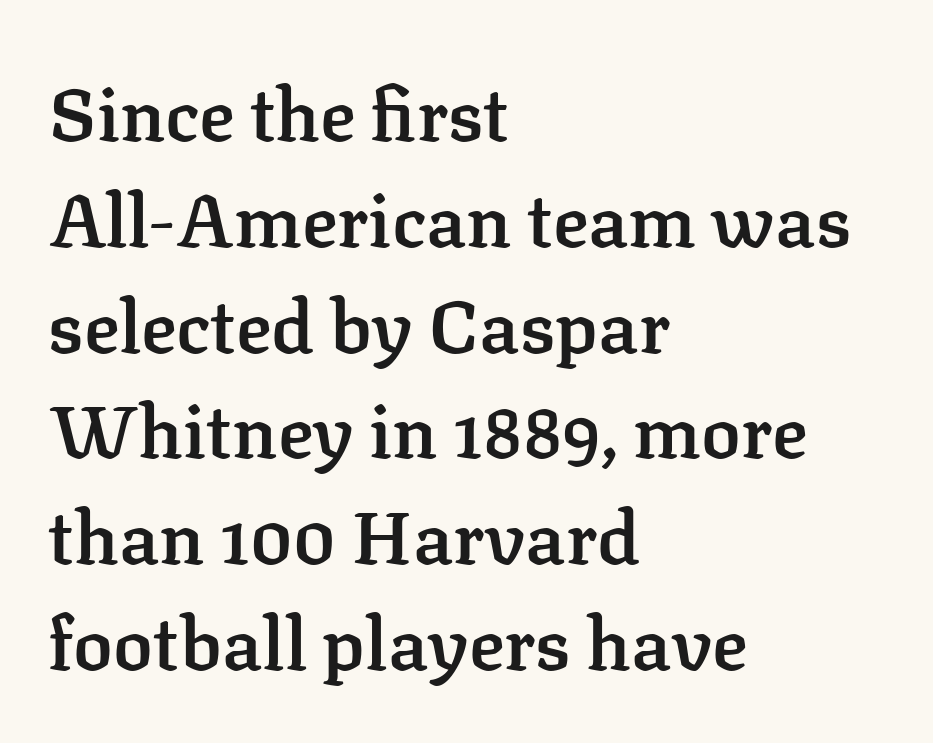
Q: Is the text bold? A: Semi-bold.
Q: Is the text italic (slanted)? A: No, it is upright.
Q: Is the typeface a serif or a sans-serif typeface? A: Serif.
Q: Is the text underlined? A: No.
Q: How is the paragraph aligned? A: Left-aligned.
Q: Is the spacing between letters normal or unusually wide? A: Normal.
Q: Is the spacing between lines tight, normal or loose? A: Normal.
Q: Width (condensed, normal, or wide)? A: Normal.
Q: Stroke contrast? A: Low.
Q: x-height? A: Medium.
Q: Monospaced? A: No.
